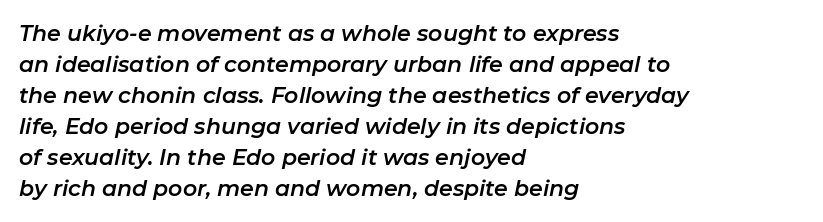
{"italic": "yes", "lean": "right", "slant_degrees": 11, "underline": "no", "align": "left", "line_spacing": "normal", "line_spacing_ratio": 1.41, "letter_spacing": "normal", "letter_spacing_em": 0.0, "glyph_px": 22}
